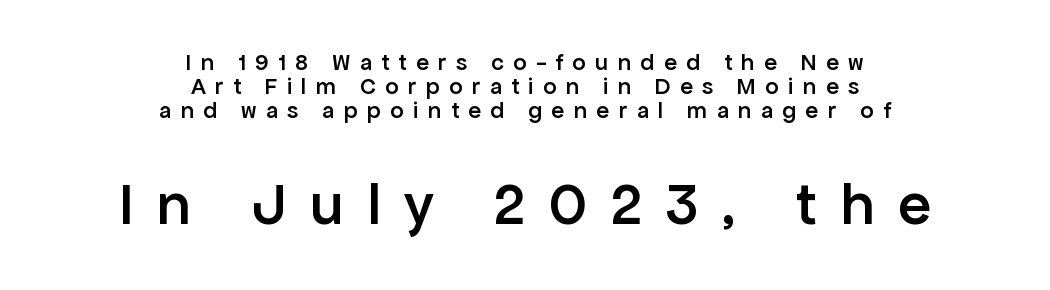
{"serif": "no", "italic": "no", "bold": "semi", "weight": "semibold", "width": "normal", "stroke_contrast": "low", "x_height": "medium", "monospaced": "no", "underline": "no", "align": "center", "line_spacing": "tight", "line_spacing_ratio": 0.99, "letter_spacing": "wide", "letter_spacing_em": 0.39, "larger_block": "second", "size_ratio": 2.54, "glyph_px": 61}
